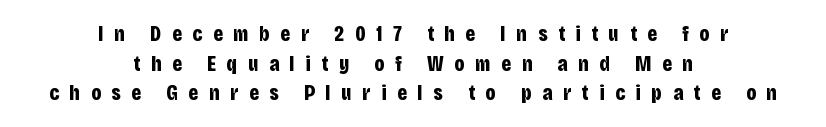
Q: Is the text bold? A: Yes.
Q: Is the text italic (slanted)? A: No, it is upright.
Q: Is the text underlined? A: No.
Q: How is the paragraph aligned? A: Centered.
Q: Is the spacing between letters normal or unusually wide? A: Unusually wide.
Q: Is the spacing between lines tight, normal or loose? A: Normal.
